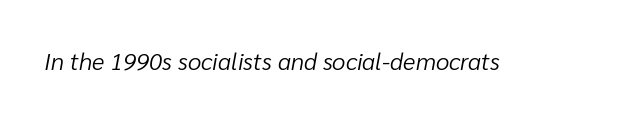
{"italic": "yes", "lean": "right", "slant_degrees": 10, "bold": "no", "underline": "no", "letter_spacing": "normal", "letter_spacing_em": 0.0, "glyph_px": 24}
